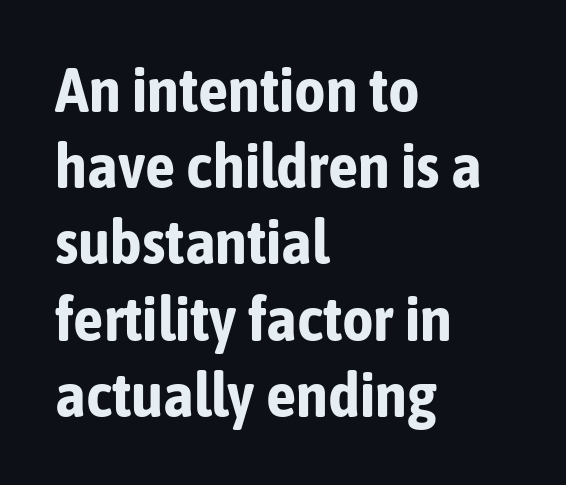
{"serif": "no", "italic": "no", "bold": "yes", "weight": "bold", "width": "condensed", "stroke_contrast": "low", "x_height": "medium", "monospaced": "no", "underline": "no", "align": "left", "line_spacing": "normal", "line_spacing_ratio": 1.25, "letter_spacing": "normal", "letter_spacing_em": 0.0, "glyph_px": 61}
